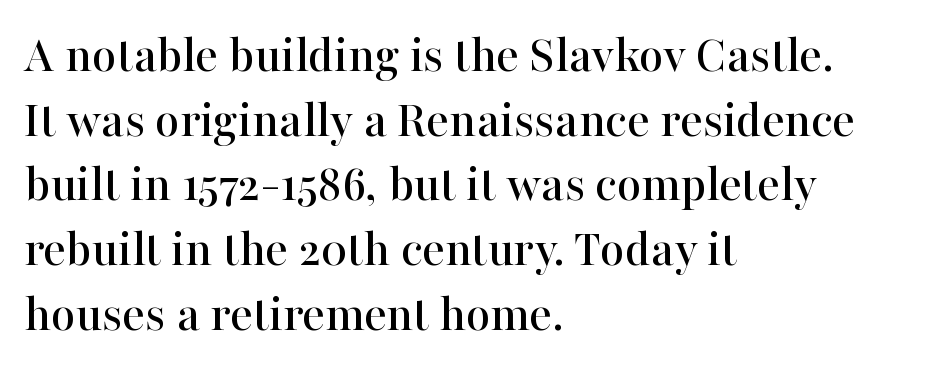
{"serif": "yes", "italic": "no", "width": "normal", "stroke_contrast": "high", "x_height": "medium", "monospaced": "no", "underline": "no", "align": "left", "line_spacing_ratio": 1.22, "letter_spacing": "normal", "letter_spacing_em": 0.0, "glyph_px": 53}
